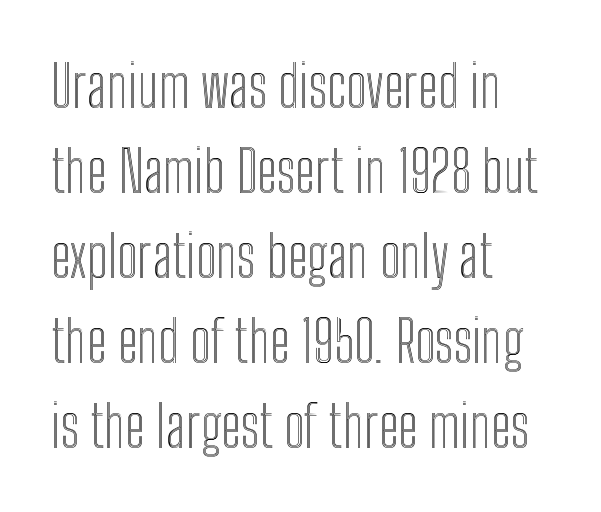
The image shows 57 px condensed type, upright; set left-aligned, normal line spacing (1.49x), normal letter spacing, not underlined; a medium x-height.
